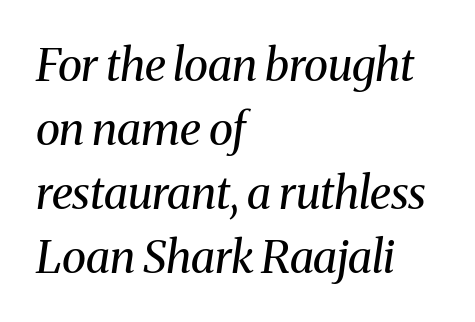
The image shows 45 px regular-weight serif type, italic (leaning right); set left-aligned, normal line spacing (1.42x), normal letter spacing, not underlined; medium stroke contrast and a medium x-height.
